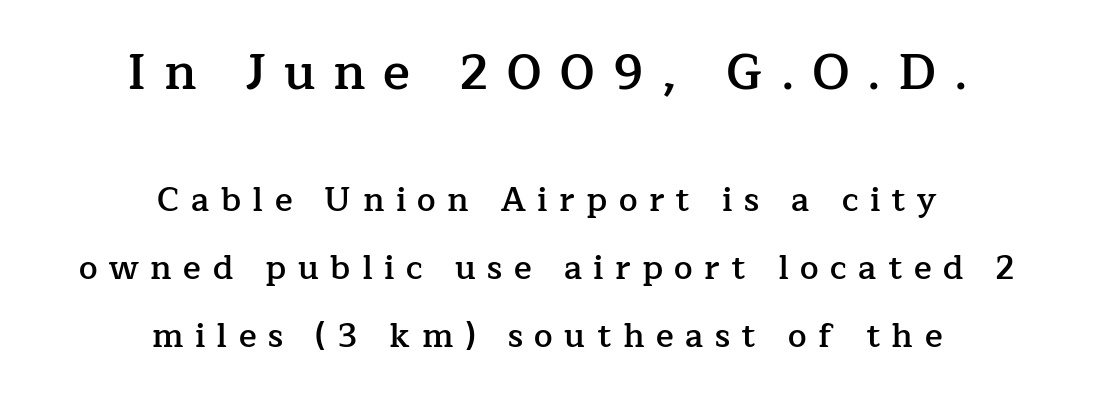
The image shows 50 px semibold serif type, upright; set centered, loose line spacing (2.05x), unusually wide letter spacing (+0.35 em), not underlined; the first (top) block is 1.52x larger; low stroke contrast and a medium x-height.
